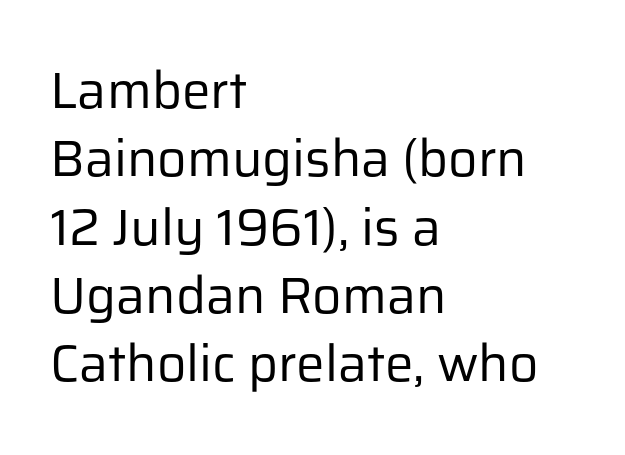
{"serif": "no", "italic": "no", "bold": "no", "weight": "regular", "width": "normal", "stroke_contrast": "low", "x_height": "medium", "monospaced": "no", "underline": "no", "align": "left", "line_spacing": "normal", "line_spacing_ratio": 1.34, "letter_spacing": "normal", "letter_spacing_em": 0.0, "glyph_px": 51}
